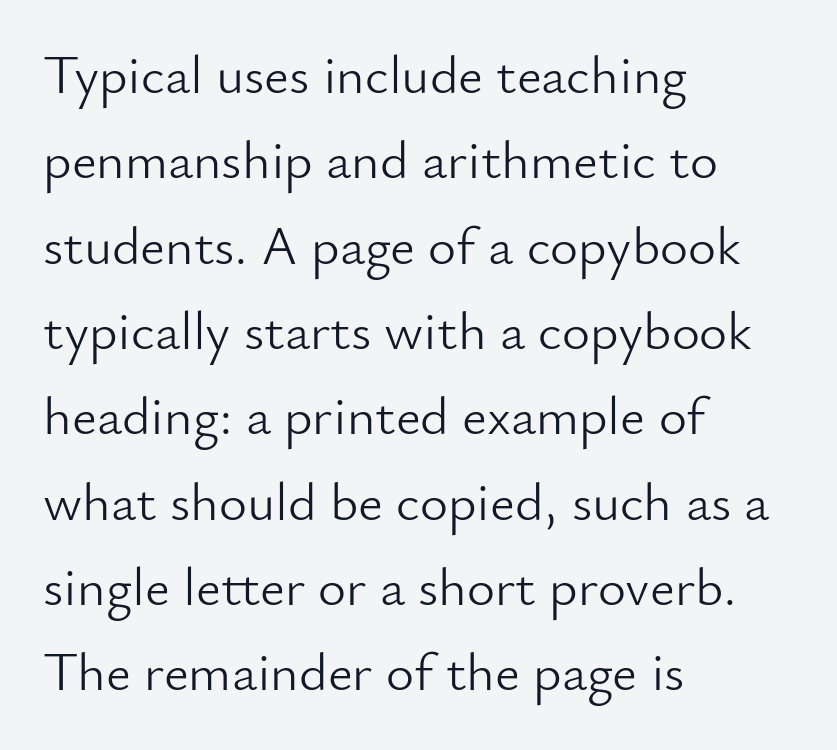
Nope, not italic — everything's standing straight. Leftover space on each line is placed entirely after the last word. The gap between lines stays unmarked. The face looks like a standard text weight, possibly lighter. Notice how descenders clear the ascenders below comfortably — that's standard leading. Think of a printed novel: that variable character pitch is what you see here.
